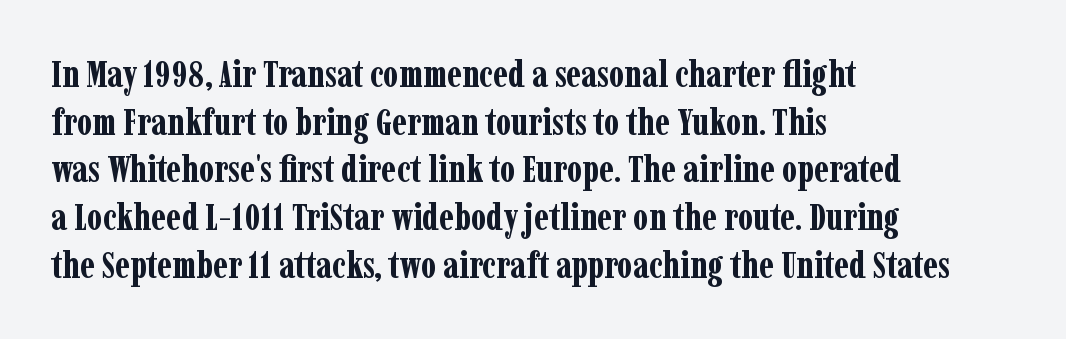
{"serif": "yes", "italic": "no", "bold": "yes", "weight": "bold", "width": "condensed", "stroke_contrast": "low", "x_height": "medium", "monospaced": "no", "underline": "no", "align": "left", "line_spacing": "normal", "line_spacing_ratio": 1.29, "letter_spacing": "normal", "letter_spacing_em": 0.0, "glyph_px": 37}
